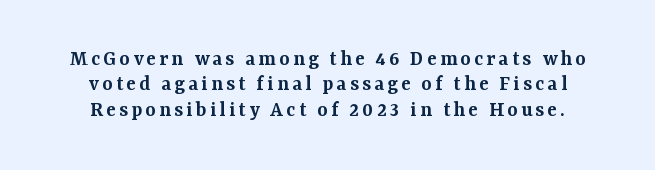
The image shows 22 px text type, upright; set tight line spacing (1.15x), not underlined.
